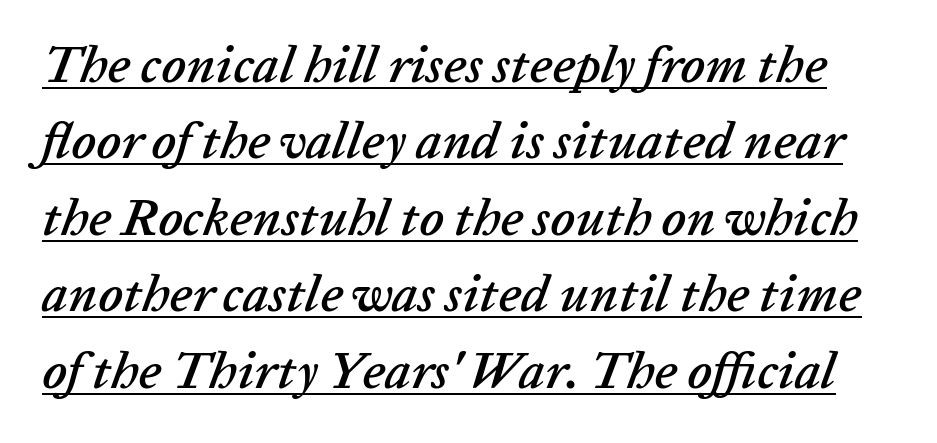
Q: Is the text italic (slanted)? A: Yes, it leans right by about 20 degrees.
Q: Is the text underlined? A: Yes.
Q: Is the spacing between letters normal or unusually wide? A: Normal.
Q: Is the spacing between lines tight, normal or loose? A: Normal.
Q: Width (condensed, normal, or wide)? A: Normal.
Q: Stroke contrast? A: Low.
Q: x-height? A: Medium.
Q: Monospaced? A: No.
